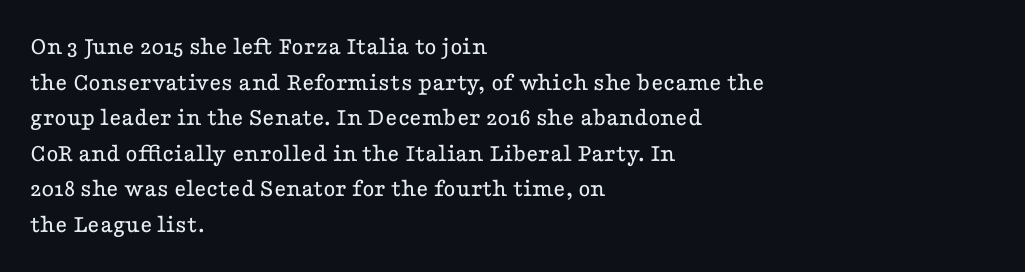
Q: Is the text bold? A: No.
Q: Is the text italic (slanted)? A: No, it is upright.
Q: Is the text underlined? A: No.
Q: How is the paragraph aligned? A: Left-aligned.
Q: Is the spacing between letters normal or unusually wide? A: Normal.
Q: Is the spacing between lines tight, normal or loose? A: Normal.
